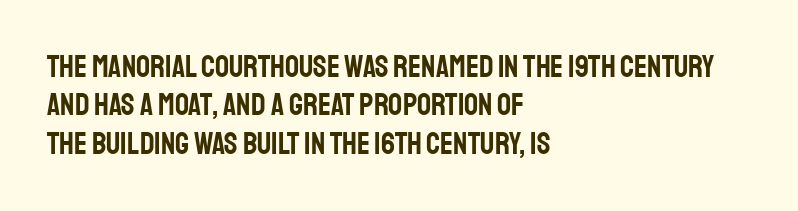
The image shows 31 px condensed sans-serif type, upright; set left-aligned, line spacing 1.24x, normal letter spacing, not underlined; low stroke contrast and a large x-height.
